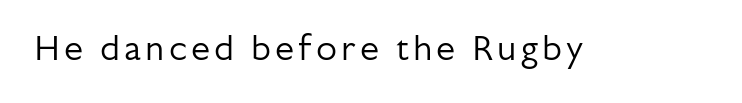
The image shows 34 px regular-weight sans-serif type, upright; set not underlined; low stroke contrast and a medium x-height.
